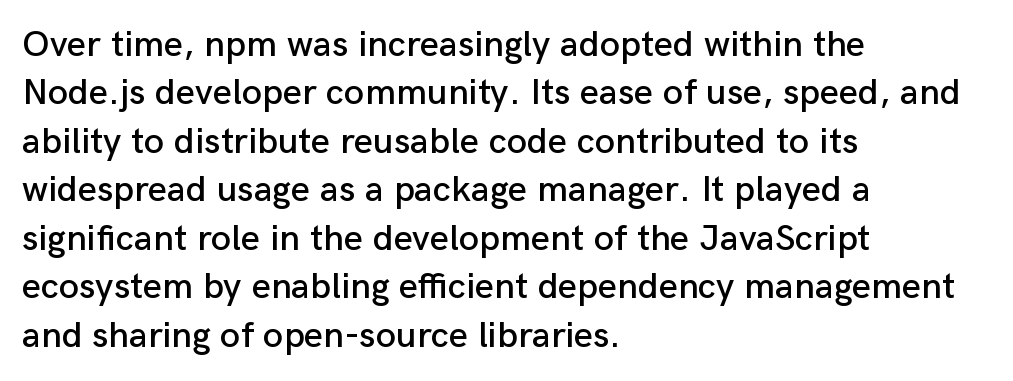
These lines keep a tight, regular rhythm from letter to letter. Classification — sans serif. The string is rendered with underlining switched off. These lines are rendered in a variable-pitch font.
